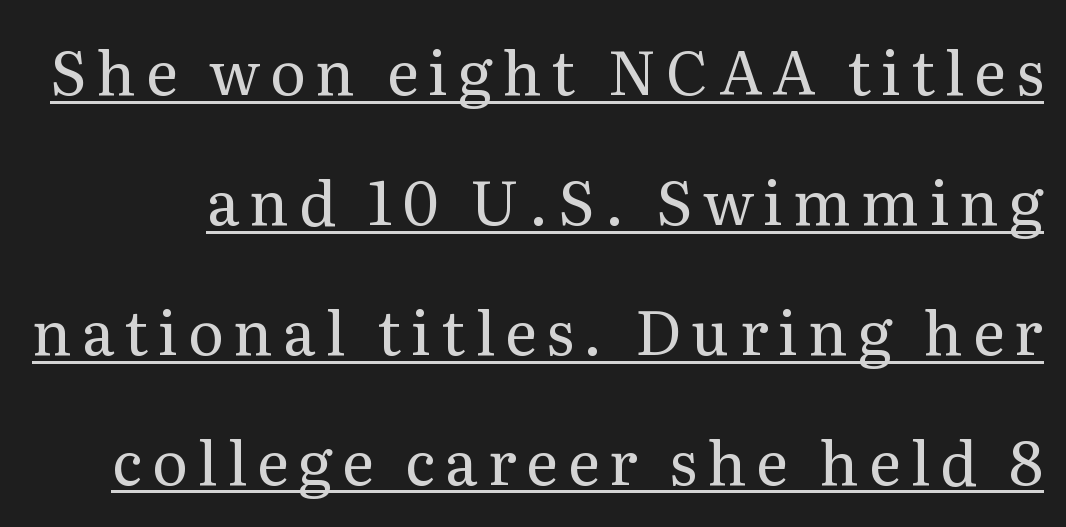
The typesetting does not lean heavy: it is not bold. Students, observe the line beneath the letters — that is underlining. Whoever set this chose breathing room over compactness in the vertical rhythm. Do the letters lean? They stand straight. I'd call this a serif setting — the letters wear small feet.
